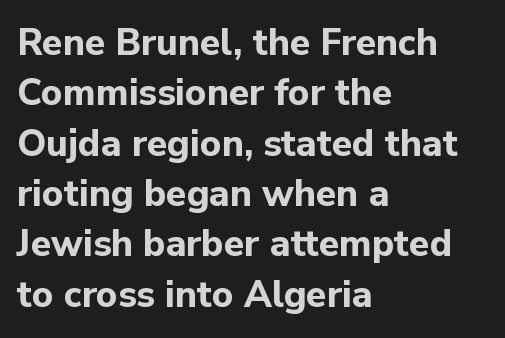
Q: Is the text bold? A: Yes.
Q: Is the text italic (slanted)? A: No, it is upright.
Q: Is the typeface a serif or a sans-serif typeface? A: Sans-serif.
Q: Is the text underlined? A: No.
Q: How is the paragraph aligned? A: Left-aligned.
Q: Is the spacing between letters normal or unusually wide? A: Normal.
Q: Is the spacing between lines tight, normal or loose? A: Normal.
Q: Width (condensed, normal, or wide)? A: Normal.
Q: Stroke contrast? A: Low.
Q: x-height? A: Medium.
Q: Monospaced? A: No.
